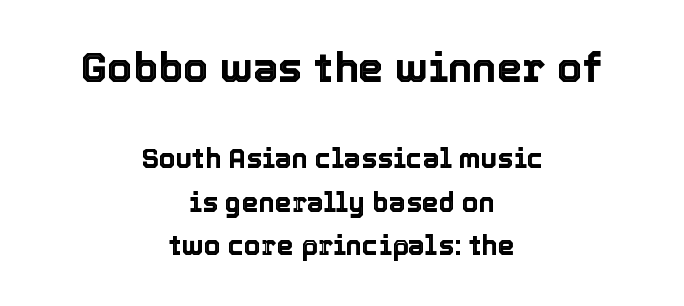
The image shows 41 px text type, upright; set centered, normal line spacing (1.6x), normal letter spacing, not underlined; the first (top) block is 1.52x larger; a medium x-height.
